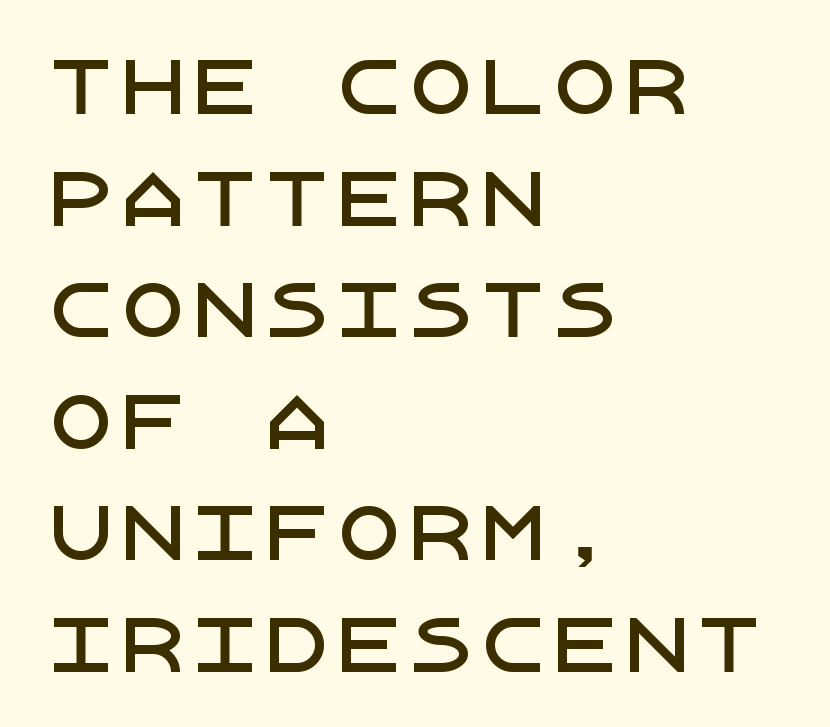
Q: Is the text italic (slanted)? A: No, it is upright.
Q: Is the typeface a serif or a sans-serif typeface? A: Sans-serif.
Q: Is the text underlined? A: No.
Q: How is the paragraph aligned? A: Left-aligned.
Q: Is the spacing between letters normal or unusually wide? A: Normal.
Q: Is the spacing between lines tight, normal or loose? A: Normal.
Q: Width (condensed, normal, or wide)? A: Normal.
Q: Stroke contrast? A: Low.
Q: x-height? A: Large.
